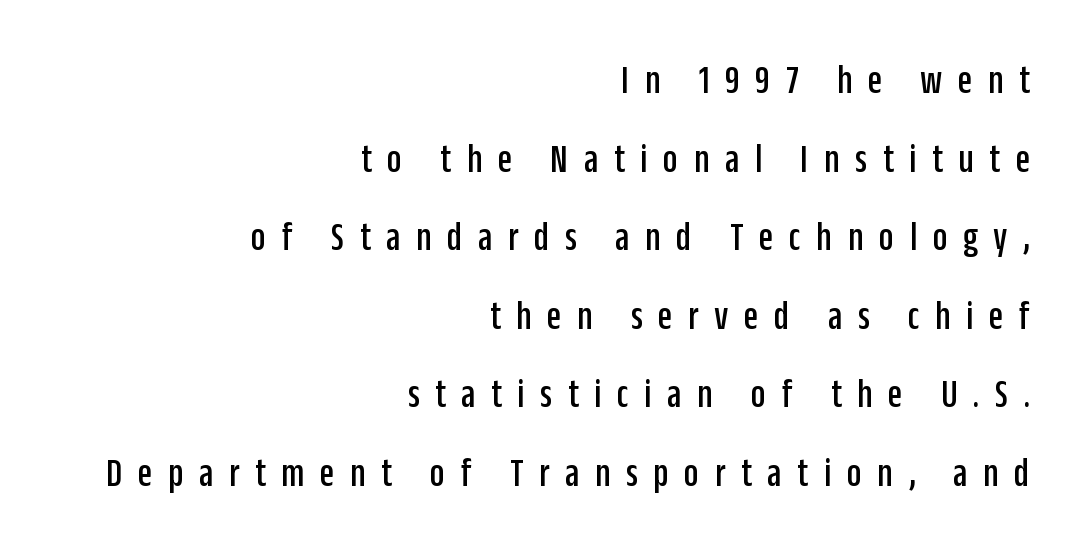
Q: Is the text italic (slanted)? A: No, it is upright.
Q: Is the typeface a serif or a sans-serif typeface? A: Sans-serif.
Q: Is the text underlined? A: No.
Q: How is the paragraph aligned? A: Right-aligned.
Q: Is the spacing between letters normal or unusually wide? A: Unusually wide.
Q: Width (condensed, normal, or wide)? A: Condensed.
Q: Stroke contrast? A: Low.
Q: x-height? A: Large.
Q: Monospaced? A: No.
